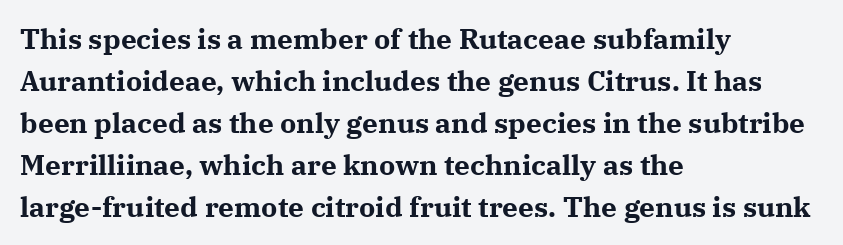
Q: Is the text bold? A: Yes.
Q: Is the text italic (slanted)? A: No, it is upright.
Q: Is the typeface a serif or a sans-serif typeface? A: Serif.
Q: Is the text underlined? A: No.
Q: How is the paragraph aligned? A: Left-aligned.
Q: Is the spacing between letters normal or unusually wide? A: Normal.
Q: Is the spacing between lines tight, normal or loose? A: Normal.
Q: Width (condensed, normal, or wide)? A: Normal.
Q: Stroke contrast? A: Medium.
Q: x-height? A: Medium.
Q: Monospaced? A: No.
